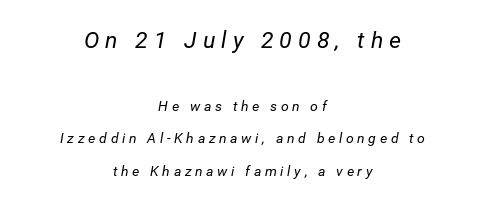
{"italic": "yes", "lean": "right", "slant_degrees": 12, "bold": "no", "underline": "no", "align": "center", "line_spacing": "loose", "line_spacing_ratio": 2.32, "letter_spacing": "wide", "letter_spacing_em": 0.26, "larger_block": "first", "size_ratio": 1.64, "glyph_px": 23}
